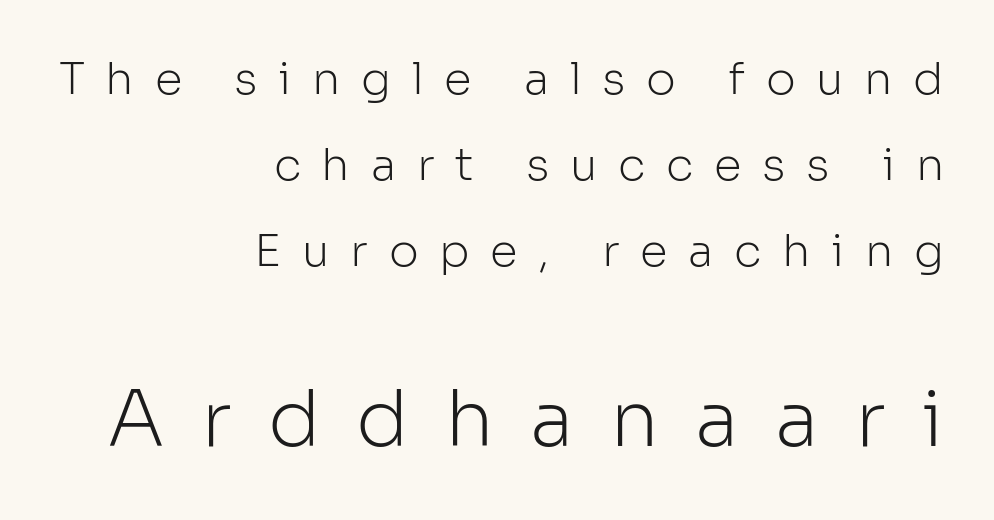
The image shows 78 px light sans-serif type, upright; set right-aligned, loose line spacing (1.91x), unusually wide letter spacing (+0.46 em), not underlined; the second (bottom) block is 1.73x larger; low stroke contrast and a medium x-height.
